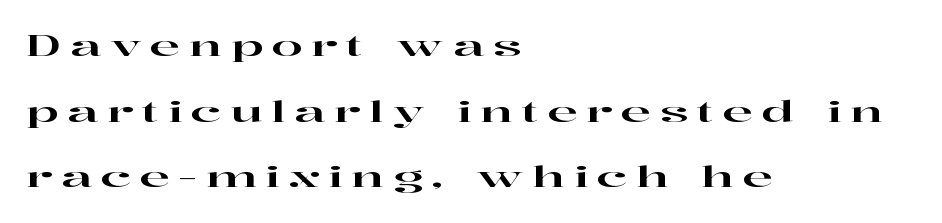
The string is rendered with underlining switched off. Compared with typical body copy, the letter spacing here is much looser. The space between consecutive lines is lavish. Does the copy run flush right? No — it runs flush left.
